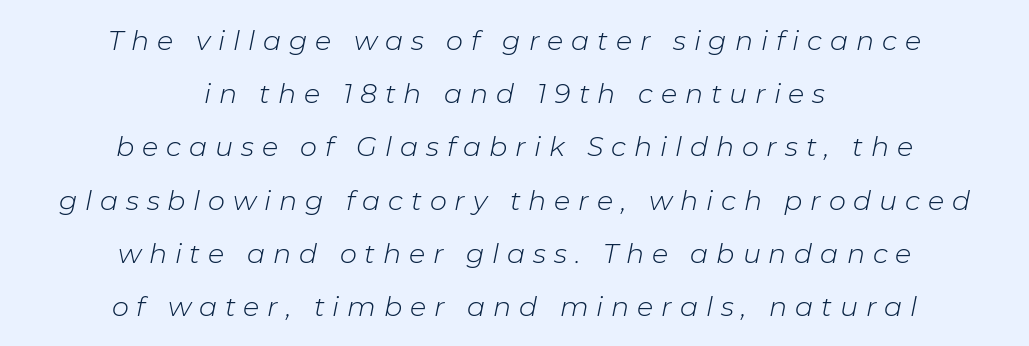
The image shows 27 px text type, italic (leaning right); set centered, loose line spacing (1.97x), unusually wide letter spacing (+0.29 em), not underlined.
